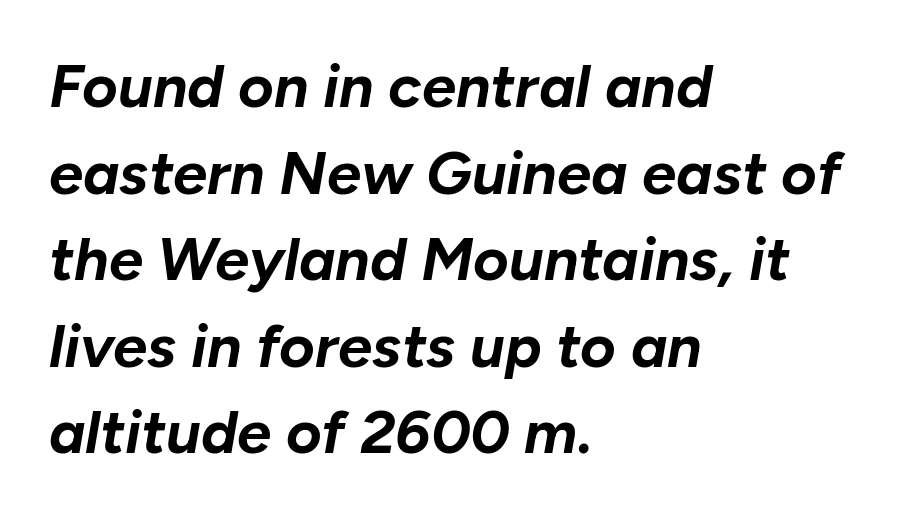
The image shows 61 px bold type, italic (leaning right); set left-aligned, normal line spacing (1.42x), normal letter spacing, not underlined; low stroke contrast and a medium x-height.
